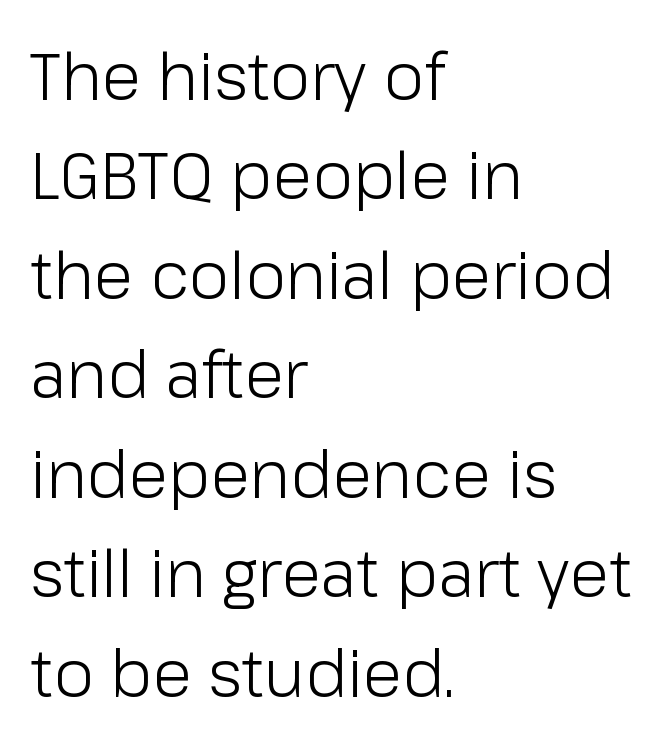
Q: Is the text bold? A: No.
Q: Is the text italic (slanted)? A: No, it is upright.
Q: Is the typeface a serif or a sans-serif typeface? A: Sans-serif.
Q: Is the text underlined? A: No.
Q: How is the paragraph aligned? A: Left-aligned.
Q: Is the spacing between letters normal or unusually wide? A: Normal.
Q: Is the spacing between lines tight, normal or loose? A: Normal.
Q: Width (condensed, normal, or wide)? A: Normal.
Q: Stroke contrast? A: Low.
Q: x-height? A: Medium.
Q: Monospaced? A: No.
